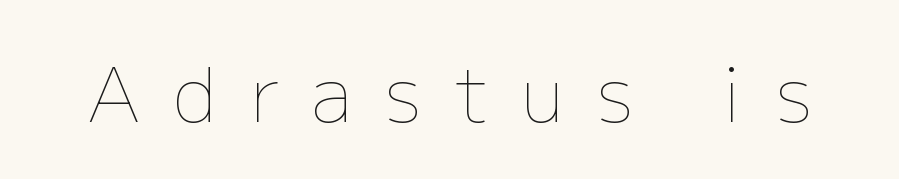
The image shows 75 px thin type, upright; set unusually wide letter spacing (+0.44 em), not underlined; low stroke contrast and a medium x-height.
